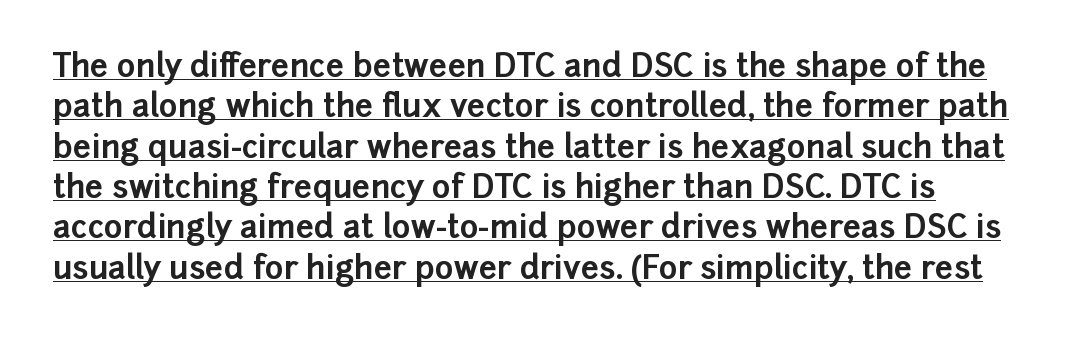
{"serif": "no", "italic": "no", "bold": "yes", "weight": "bold", "width": "normal", "stroke_contrast": "low", "x_height": "medium", "monospaced": "no", "underline": "yes", "line_spacing": "normal", "line_spacing_ratio": 1.26, "letter_spacing": "normal", "letter_spacing_em": 0.0, "glyph_px": 32}
